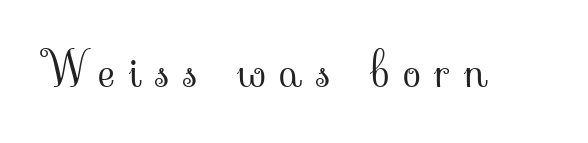
The rendering inserts visible extra space after every character. You can tell from the footed stems that serif type was used. Does the lettering tilt? It doesn't — this is upright. Each stroke keeps to a modest, everyday thickness or less. Varying glyph widths throughout — classic text-font behaviour.
